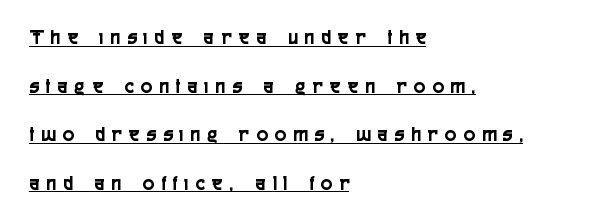
Q: Is the text italic (slanted)? A: No, it is upright.
Q: Is the text underlined? A: Yes.
Q: How is the paragraph aligned? A: Left-aligned.
Q: Is the spacing between letters normal or unusually wide? A: Unusually wide.
Q: Is the spacing between lines tight, normal or loose? A: Loose.
